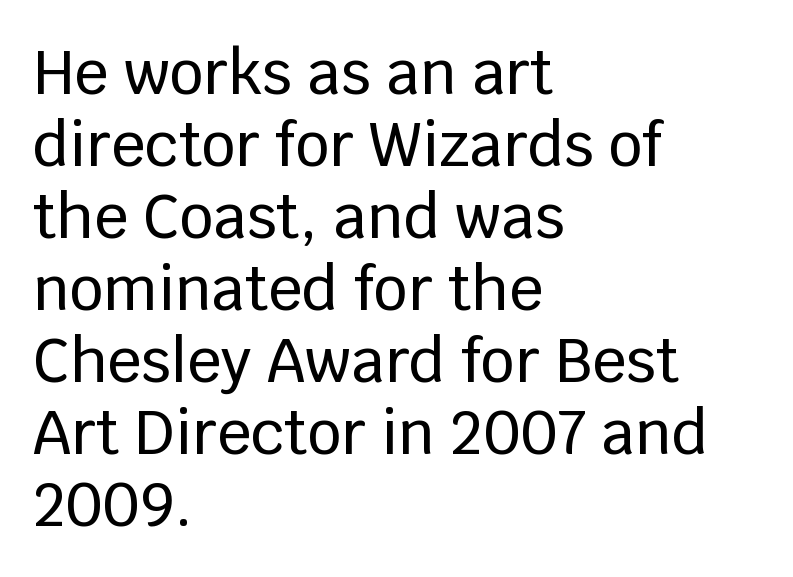
Q: Is the text italic (slanted)? A: No, it is upright.
Q: Is the typeface a serif or a sans-serif typeface? A: Sans-serif.
Q: Is the text underlined? A: No.
Q: How is the paragraph aligned? A: Left-aligned.
Q: Is the spacing between letters normal or unusually wide? A: Normal.
Q: Width (condensed, normal, or wide)? A: Normal.
Q: Stroke contrast? A: Low.
Q: x-height? A: Large.
Q: Monospaced? A: No.
